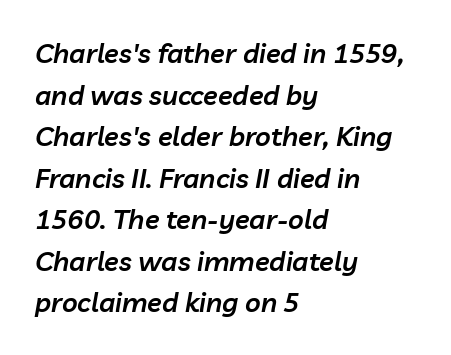
Teacher's note: observe the even left margin — that is flush-left alignment. Each glyph is drawn with semibold strokes, heavier than normal yet not fully bold. The text carries the slant typical of an italic or oblique font. The rows are spaced the way most documents space them.
